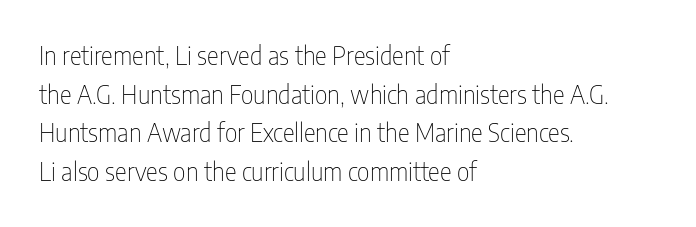
Notice how descenders clear the ascenders below comfortably — that's standard leading. Posture: vertical. Letter spacing: default. This rendering uses left alignment, leaving the right contour irregular.
